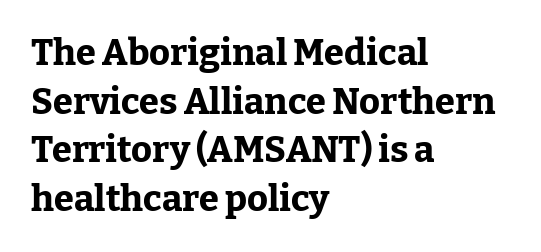
{"serif": "yes", "italic": "no", "bold": "yes", "weight": "bold", "width": "normal", "stroke_contrast": "low", "x_height": "medium", "monospaced": "no", "underline": "no", "align": "left", "line_spacing": "normal", "line_spacing_ratio": 1.35, "letter_spacing": "normal", "letter_spacing_em": 0.0, "glyph_px": 36}
